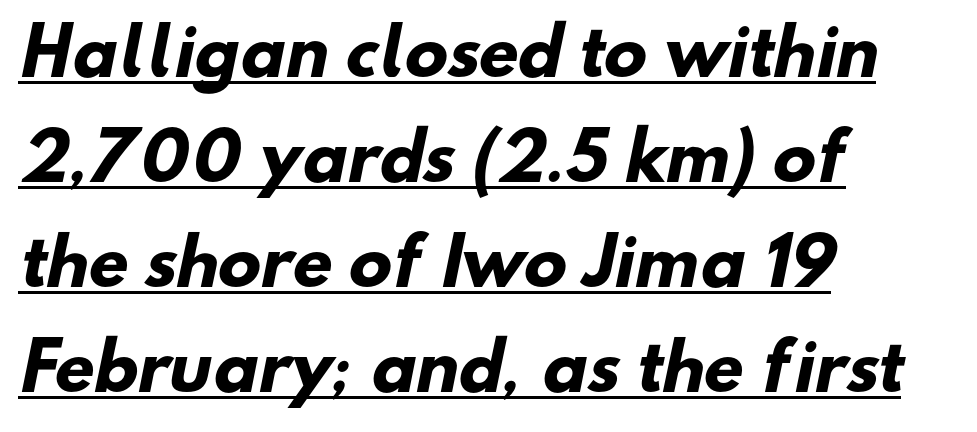
{"serif": "no", "bold": "yes", "weight": "heavy", "width": "normal", "stroke_contrast": "low", "x_height": "small", "monospaced": "no", "underline": "yes", "align": "left", "line_spacing": "normal", "line_spacing_ratio": 1.64, "letter_spacing": "normal", "letter_spacing_em": 0.0, "glyph_px": 64}
